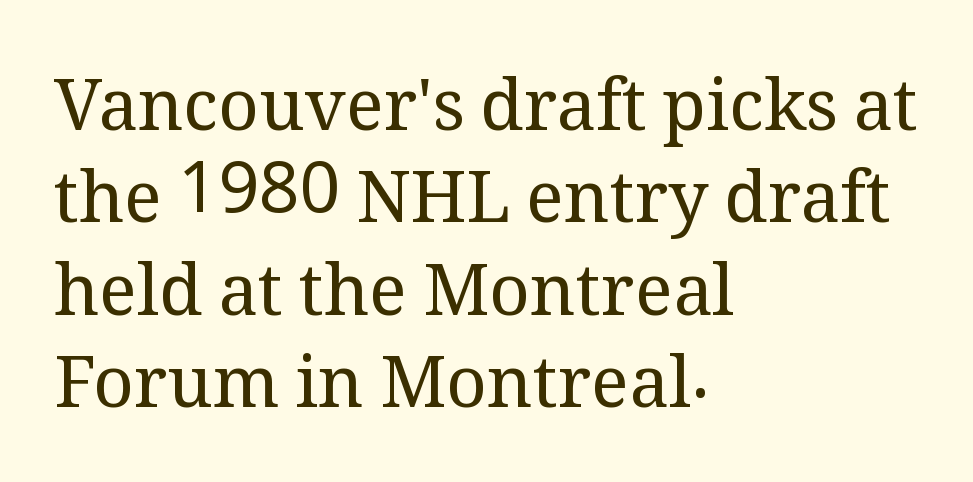
{"serif": "yes", "italic": "no", "bold": "no", "weight": "regular", "width": "normal", "stroke_contrast": "medium", "x_height": "medium", "monospaced": "no", "underline": "no", "align": "left", "line_spacing": "normal", "line_spacing_ratio": 1.3, "letter_spacing": "normal", "letter_spacing_em": 0.0, "glyph_px": 71}
